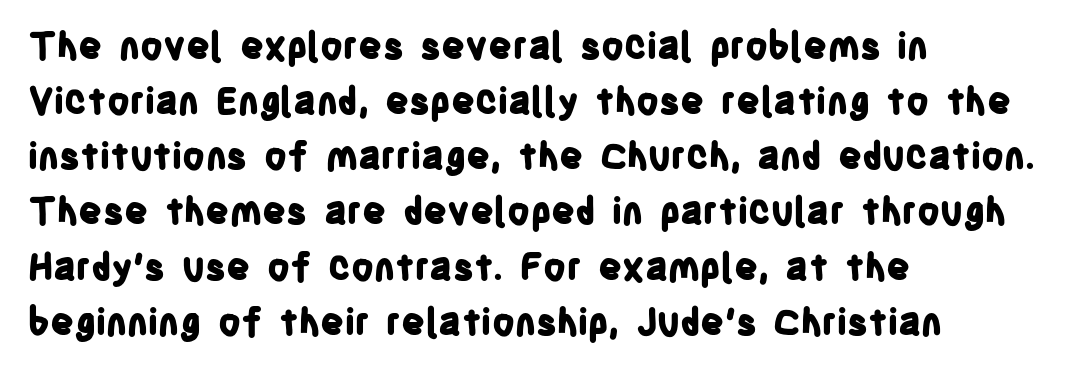
Q: Is the text bold? A: Yes.
Q: Is the text italic (slanted)? A: No, it is upright.
Q: Is the typeface a serif or a sans-serif typeface? A: Sans-serif.
Q: Is the text underlined? A: No.
Q: How is the paragraph aligned? A: Left-aligned.
Q: Is the spacing between letters normal or unusually wide? A: Normal.
Q: Is the spacing between lines tight, normal or loose? A: Normal.
Q: Width (condensed, normal, or wide)? A: Condensed.
Q: Stroke contrast? A: Low.
Q: x-height? A: Large.
Q: Monospaced? A: No.
